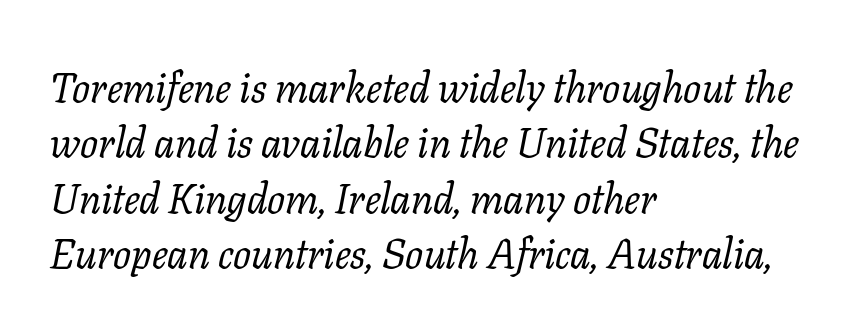
Q: Is the text bold? A: No.
Q: Is the text italic (slanted)? A: Yes, it leans right by about 11 degrees.
Q: Is the typeface a serif or a sans-serif typeface? A: Serif.
Q: Is the text underlined? A: No.
Q: How is the paragraph aligned? A: Left-aligned.
Q: Is the spacing between letters normal or unusually wide? A: Normal.
Q: Is the spacing between lines tight, normal or loose? A: Normal.
Q: Width (condensed, normal, or wide)? A: Normal.
Q: Stroke contrast? A: Low.
Q: x-height? A: Medium.
Q: Monospaced? A: No.
